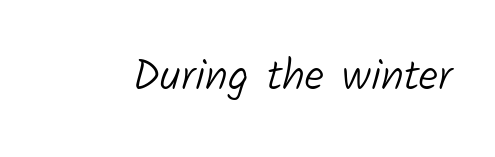
{"serif": "no", "bold": "no", "weight": "light", "width": "normal", "stroke_contrast": "low", "x_height": "medium", "monospaced": "no", "underline": "no", "letter_spacing": "normal", "letter_spacing_em": 0.0, "glyph_px": 44}
